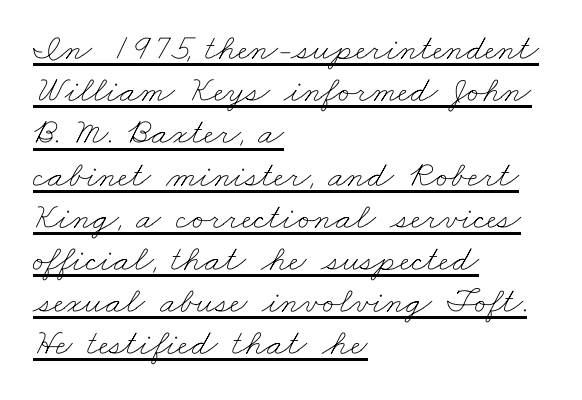
Students, observe: this is what under-led, compact text looks like. Varying glyph widths throughout — classic text-font behaviour. What decoration does the sample have? An underline. These lines keep a tight, regular rhythm from letter to letter. These lines stack with their left ends in a neat column.
